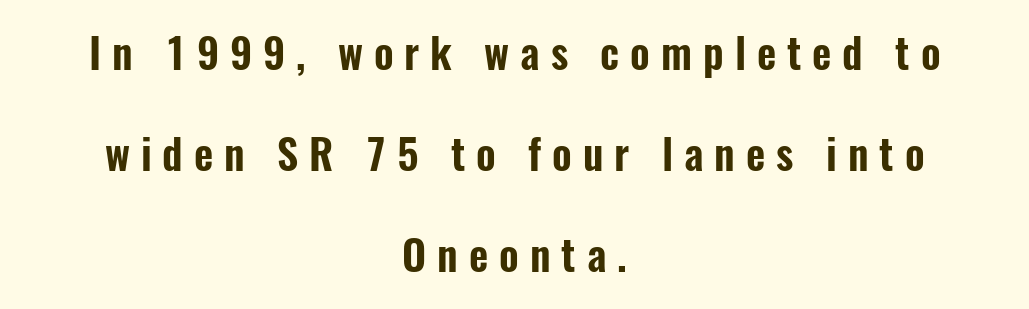
The type sits square on the baseline with zero lean. Character widths vary here, with narrow letters taking less room than wide ones. A great deal of white space separates one row of letters from the next. The type family on display is of the sans-serif kind.
